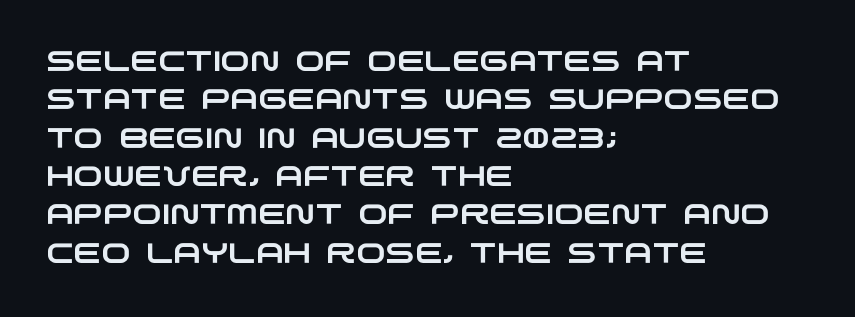
{"serif": "no", "width": "wide", "stroke_contrast": "low", "x_height": "large", "monospaced": "no", "underline": "no", "align": "left", "line_spacing": "normal", "line_spacing_ratio": 1.37, "letter_spacing": "normal", "letter_spacing_em": 0.0, "glyph_px": 28}
